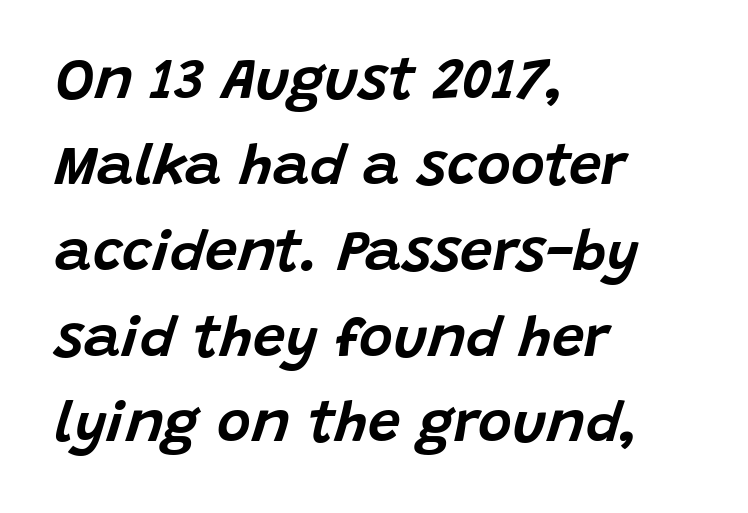
{"italic": "yes", "lean": "right", "slant_degrees": 15, "width": "normal", "stroke_contrast": "low", "x_height": "large", "monospaced": "no", "underline": "no", "align": "left", "line_spacing": "normal", "line_spacing_ratio": 1.48, "letter_spacing": "normal", "letter_spacing_em": 0.0, "glyph_px": 58}
